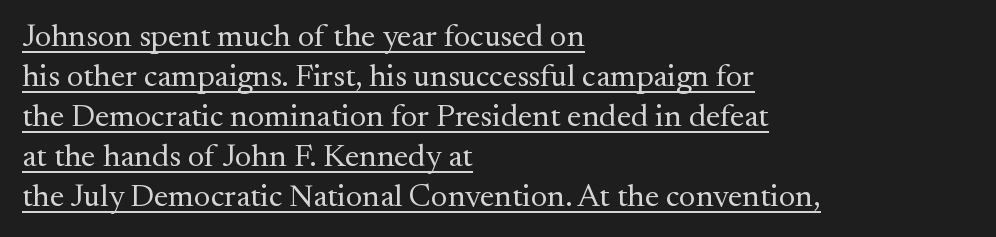
Q: Is the text bold? A: No.
Q: Is the text italic (slanted)? A: No, it is upright.
Q: Is the typeface a serif or a sans-serif typeface? A: Serif.
Q: Is the text underlined? A: Yes.
Q: How is the paragraph aligned? A: Left-aligned.
Q: Is the spacing between letters normal or unusually wide? A: Normal.
Q: Is the spacing between lines tight, normal or loose? A: Normal.
Q: Width (condensed, normal, or wide)? A: Normal.
Q: Stroke contrast? A: Medium.
Q: x-height? A: Small.
Q: Monospaced? A: No.
